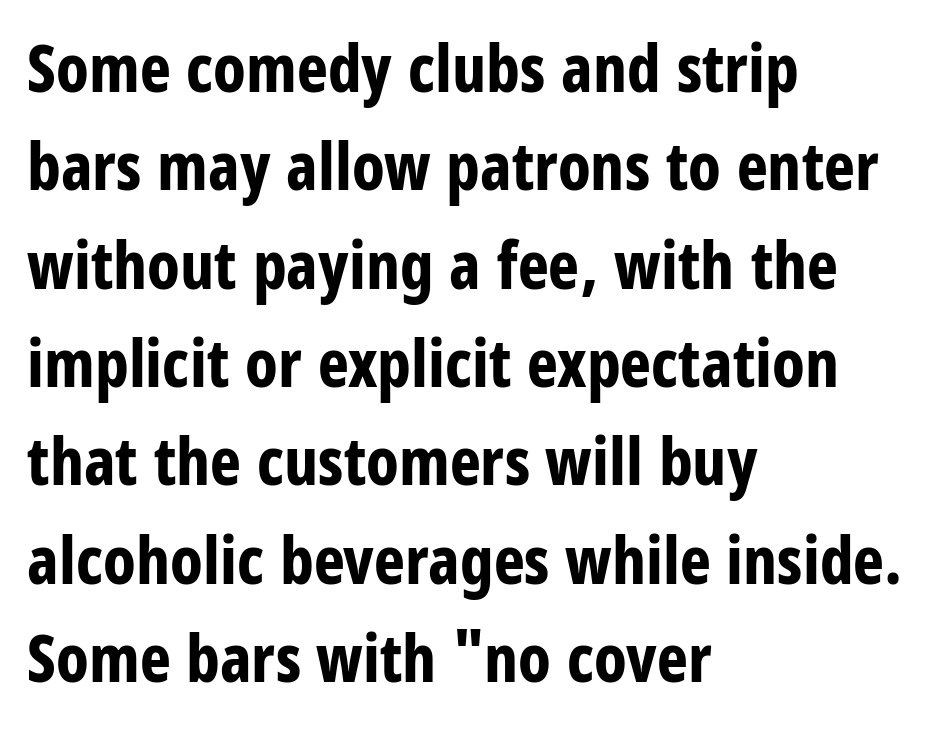
Stroke thickness is high; the sample reads as a true bold. Check where the strokes stop: nothing finishes them off — pure sans. Interline gaps are of average width in this sample. Tracking value appears to be zero — textbook default spacing. Line beginnings align vertically; line endings do not. These lines are rendered in a variable-pitch font.
